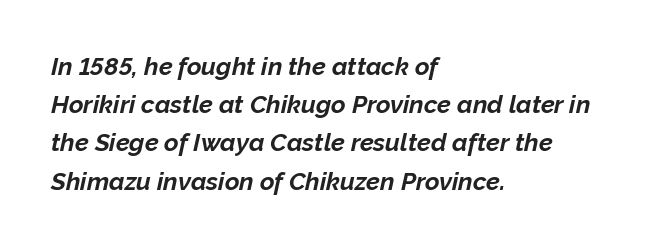
Rows of type keep a routine distance in the vertical direction. The strip under each line holds only bare page. Looking at the ascenders, they clearly lean. Caption: multi-line text, flush left, ragged right.
